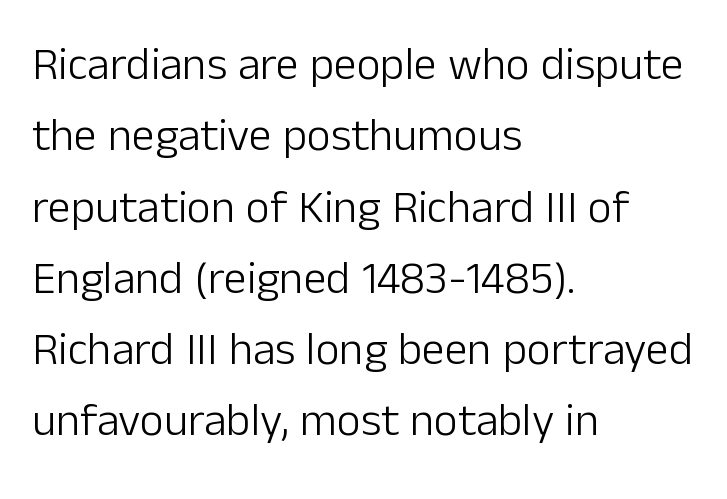
Standard letterfit; no display-style spreading of the glyphs. A classic flush-left, rag-right setting is used for this passage. A quiet, ordinary-to-light weight characterises the typeface. If you measured baseline to baseline, you'd find a middling distance. The type family on display is of the sans-serif kind. Italic? Not at all — the glyphs are vertical.
